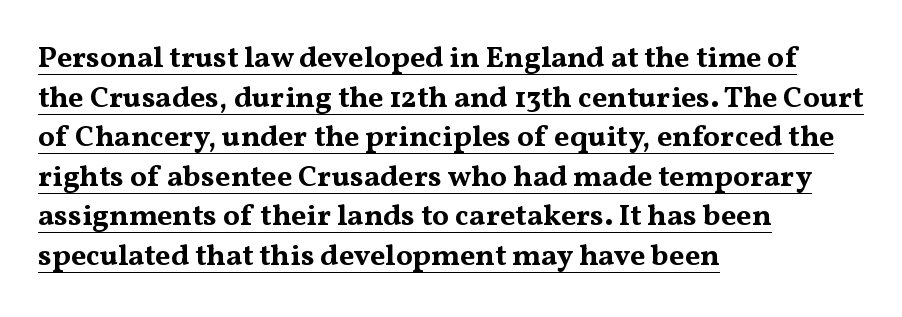
{"serif": "yes", "italic": "no", "bold": "yes", "weight": "bold", "width": "wide", "stroke_contrast": "medium", "x_height": "medium", "monospaced": "no", "underline": "yes", "align": "left", "line_spacing": "normal", "line_spacing_ratio": 1.32, "letter_spacing": "normal", "letter_spacing_em": 0.0, "glyph_px": 30}
